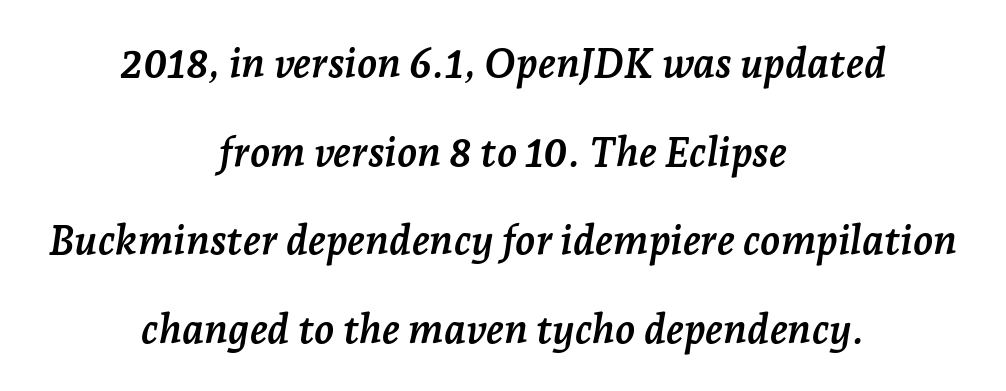
Descenders hang freely into open space. Does the weight exceed regular? Yes, all the way to bold. The passage shown is typeset with a serif family. Style check: oblique. Reading down the block, each line starts at a different indent, mirrored at its end.
